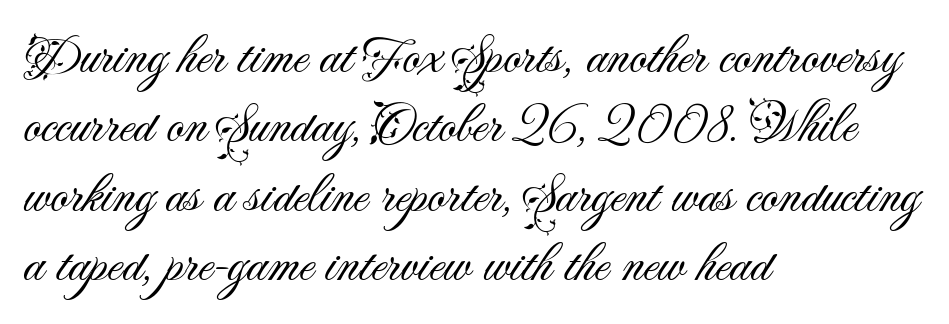
Q: Is the text bold? A: No.
Q: Is the text italic (slanted)? A: Yes.
Q: Is the typeface a serif or a sans-serif typeface? A: Sans-serif.
Q: Is the text underlined? A: No.
Q: How is the paragraph aligned? A: Left-aligned.
Q: Is the spacing between letters normal or unusually wide? A: Normal.
Q: Is the spacing between lines tight, normal or loose? A: Normal.
Q: Width (condensed, normal, or wide)? A: Normal.
Q: Stroke contrast? A: Medium.
Q: x-height? A: Small.
Q: Monospaced? A: No.
